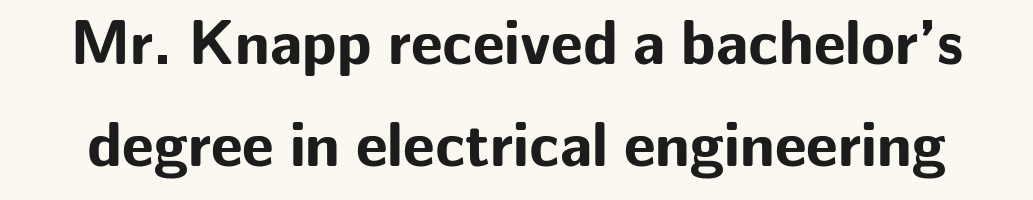
{"serif": "no", "italic": "no", "bold": "yes", "weight": "bold", "width": "normal", "stroke_contrast": "low", "x_height": "medium", "monospaced": "no", "underline": "no", "line_spacing": "normal", "line_spacing_ratio": 1.65, "letter_spacing": "normal", "letter_spacing_em": 0.0, "glyph_px": 62}
